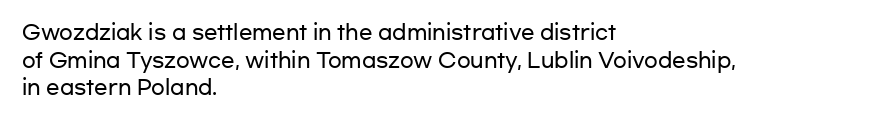
{"italic": "no", "underline": "no", "align": "left", "line_spacing": "normal", "line_spacing_ratio": 1.38, "letter_spacing": "normal", "letter_spacing_em": 0.0, "glyph_px": 20}
